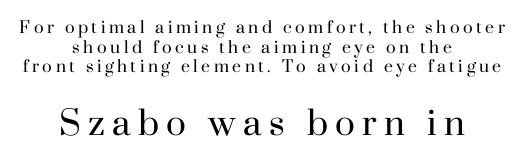
Glance below the letters and you will spot only blank space. Characters remain perfectly vertical along every line. The rendering inserts visible extra space after every character. The designer gave the closing block more size than the opening block.
